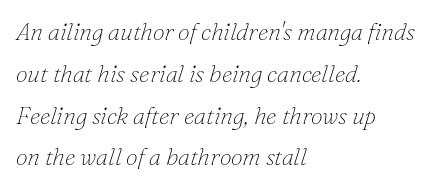
{"italic": "yes", "lean": "right", "slant_degrees": 16, "bold": "no", "underline": "no", "align": "left", "line_spacing_ratio": 1.74, "letter_spacing": "normal", "letter_spacing_em": 0.0, "glyph_px": 24}
